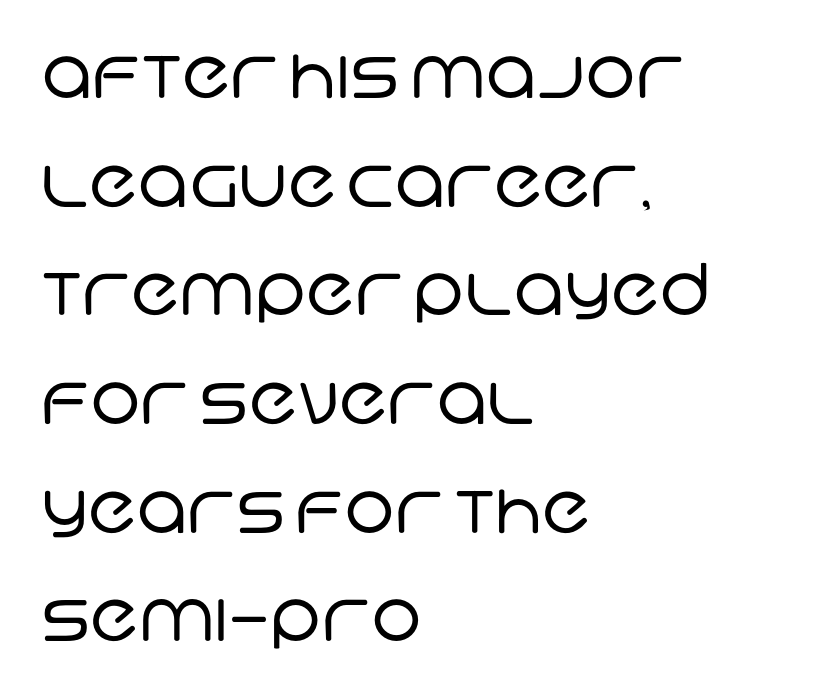
The image shows 71 px regular-weight sans-serif type; set left-aligned, normal line spacing (1.53x), normal letter spacing, not underlined; low stroke contrast and a large x-height.
